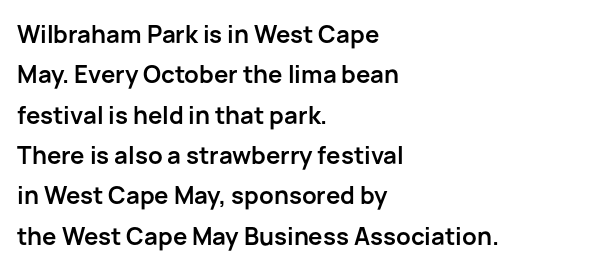
The image shows 24 px bold type, upright; set left-aligned, normal line spacing (1.68x), normal letter spacing, not underlined.
